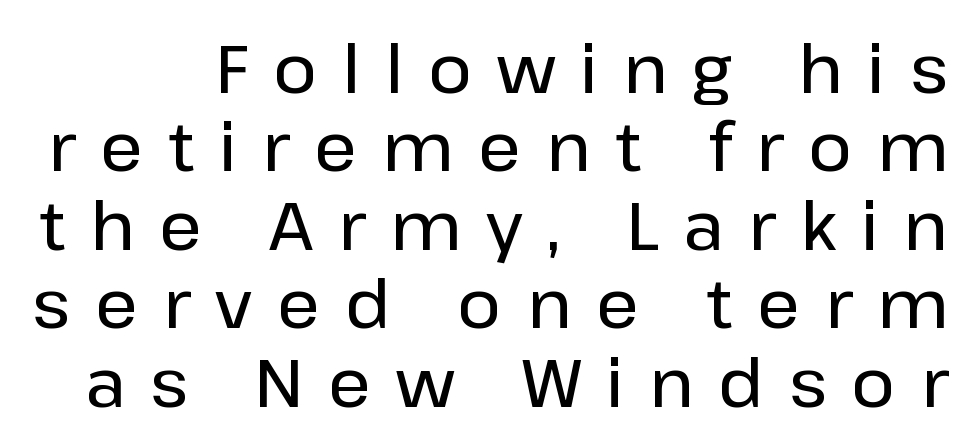
Q: Is the text italic (slanted)? A: No, it is upright.
Q: Is the typeface a serif or a sans-serif typeface? A: Sans-serif.
Q: Is the text underlined? A: No.
Q: Is the spacing between letters normal or unusually wide? A: Unusually wide.
Q: Width (condensed, normal, or wide)? A: Normal.
Q: Stroke contrast? A: Low.
Q: x-height? A: Medium.
Q: Monospaced? A: No.
